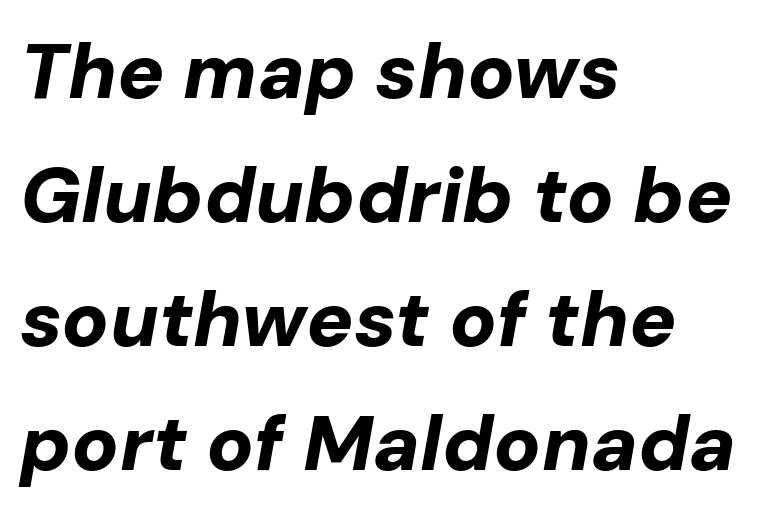
The image shows 78 px bold type, italic (leaning right); set left-aligned, normal line spacing (1.59x), normal letter spacing, not underlined; low stroke contrast and a medium x-height.
